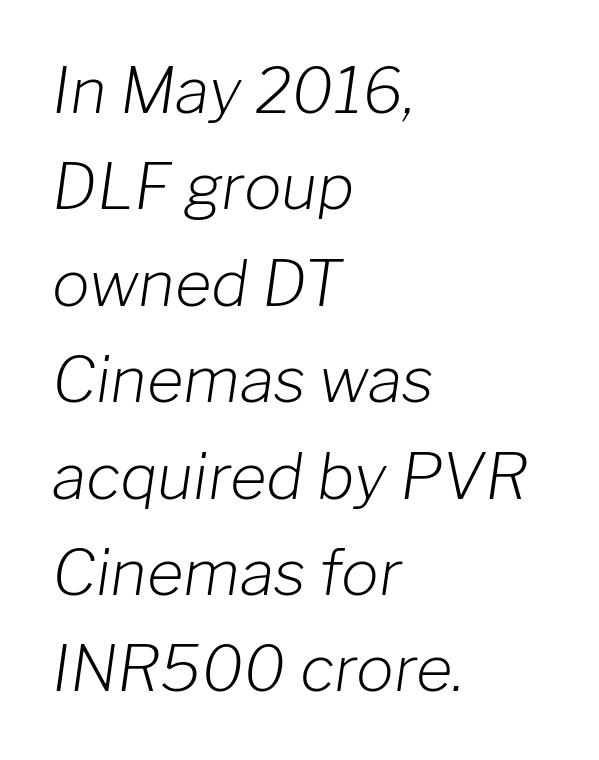
The image shows 63 px light type, italic (leaning right); set left-aligned, normal line spacing (1.53x), normal letter spacing, not underlined; low stroke contrast and a medium x-height.
